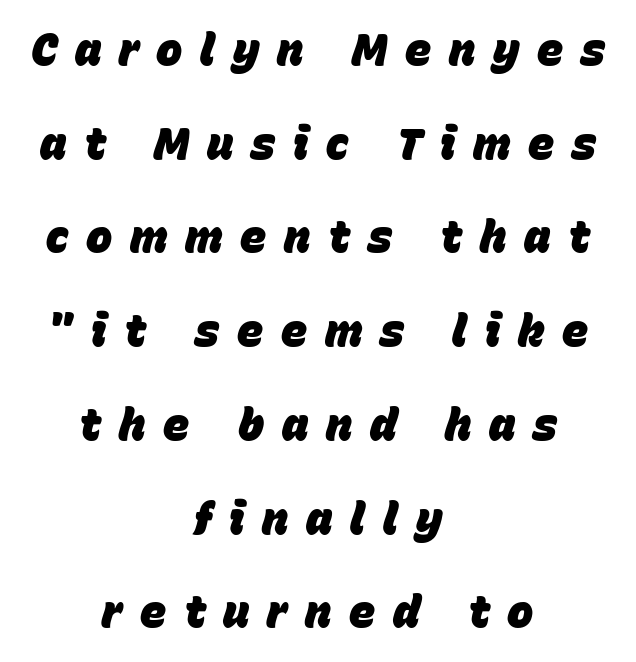
Words float on clear page, feet unadorned. Compared with typical paragraphs, the rows here are farther apart. Note the varied advance widths — an 'i' is clearly narrower than an 'm'. An italicized treatment has been applied to the whole sample. Characters follow at a spacing far wider than the type designer built in. Reading down the block, each line starts at a different indent, mirrored at its end.
